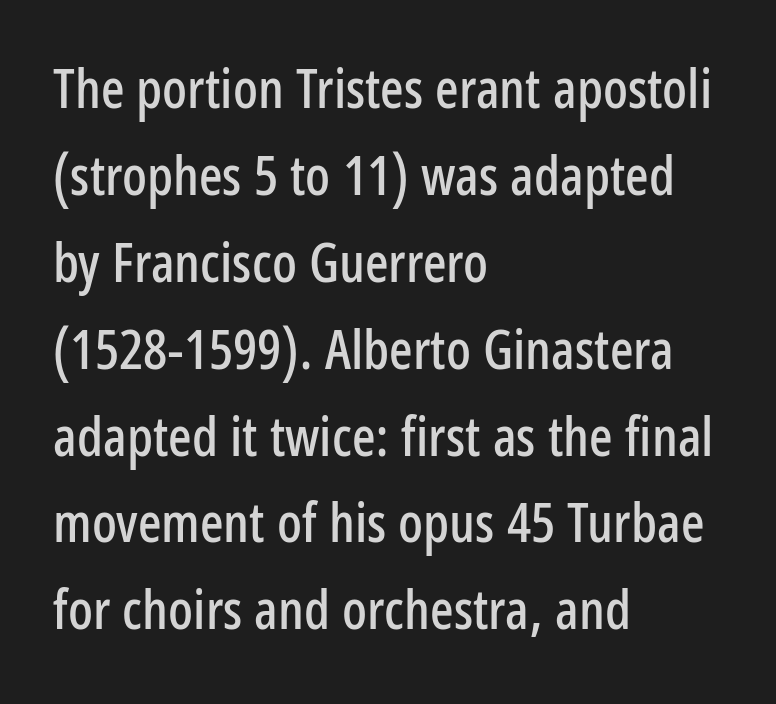
Q: Is the text italic (slanted)? A: No, it is upright.
Q: Is the typeface a serif or a sans-serif typeface? A: Sans-serif.
Q: Is the text underlined? A: No.
Q: How is the paragraph aligned? A: Left-aligned.
Q: Is the spacing between letters normal or unusually wide? A: Normal.
Q: Is the spacing between lines tight, normal or loose? A: Normal.
Q: Width (condensed, normal, or wide)? A: Condensed.
Q: Stroke contrast? A: Low.
Q: x-height? A: Medium.
Q: Monospaced? A: No.
